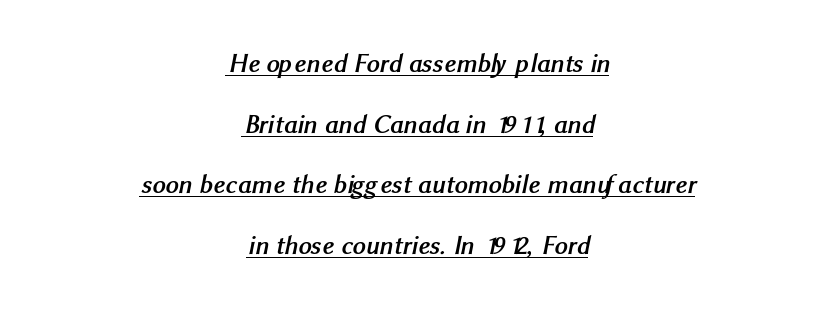
Q: Is the text bold? A: Yes.
Q: Is the text underlined? A: Yes.
Q: How is the paragraph aligned? A: Centered.
Q: Is the spacing between letters normal or unusually wide? A: Normal.
Q: Is the spacing between lines tight, normal or loose? A: Loose.
